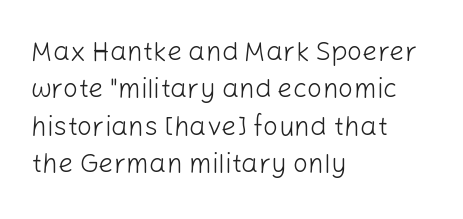
The image shows 27 px text type, upright; set left-aligned, normal line spacing (1.38x), normal letter spacing, not underlined.
